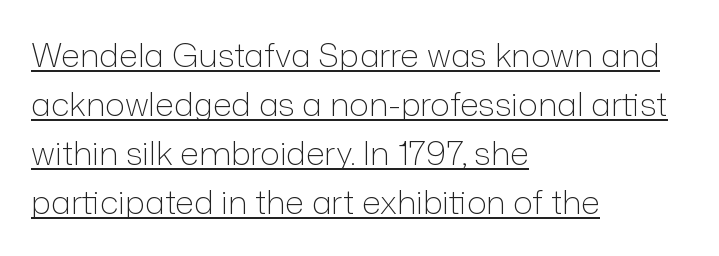
The image shows 33 px light sans-serif type, upright; set left-aligned, normal line spacing (1.48x), normal letter spacing, underlined; low stroke contrast and a medium x-height.
